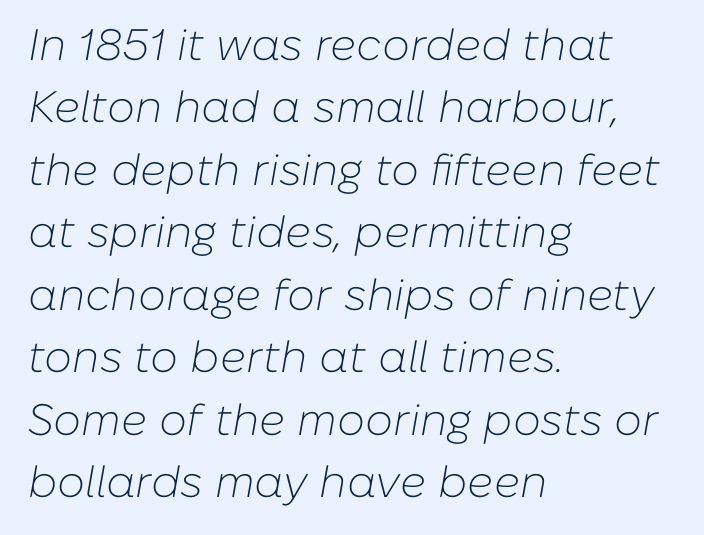
Weight: not bold — regular or lighter. Looking at the ascenders, they clearly lean. Baseline-to-baseline distance is the conventional proportion of letter height. All the whitespace from short lines collects on the right. Default kerning and tracking; the words read as compact shapes. The passage shown is not underscored anywhere.
